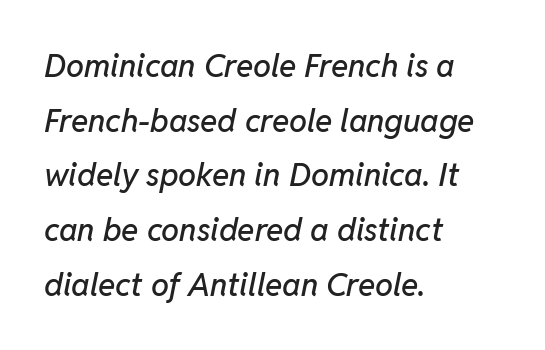
The paragraph has a hard left edge and a soft right edge. The letters advance in unequal steps, a hallmark of proportional type. The axis of the letterforms is tilted away from vertical. How are the letters spaced? Ordinarily, with no added tracking.
